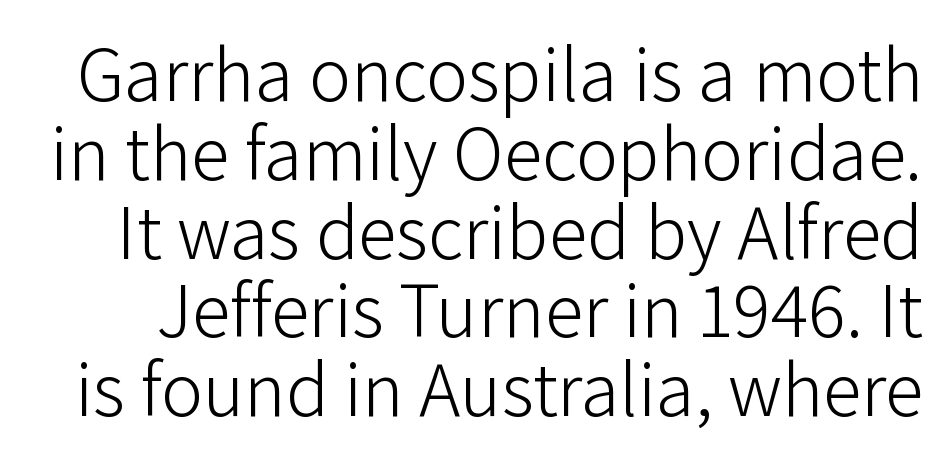
The face used here is proportionally spaced, like ordinary book or web type. These lines keep a tight, regular rhythm from letter to letter. Compared with typical paragraphs, the rows here are closer together. The typography opts for an upright posture over an oblique one. Just letters on the line, the space beneath them empty.
